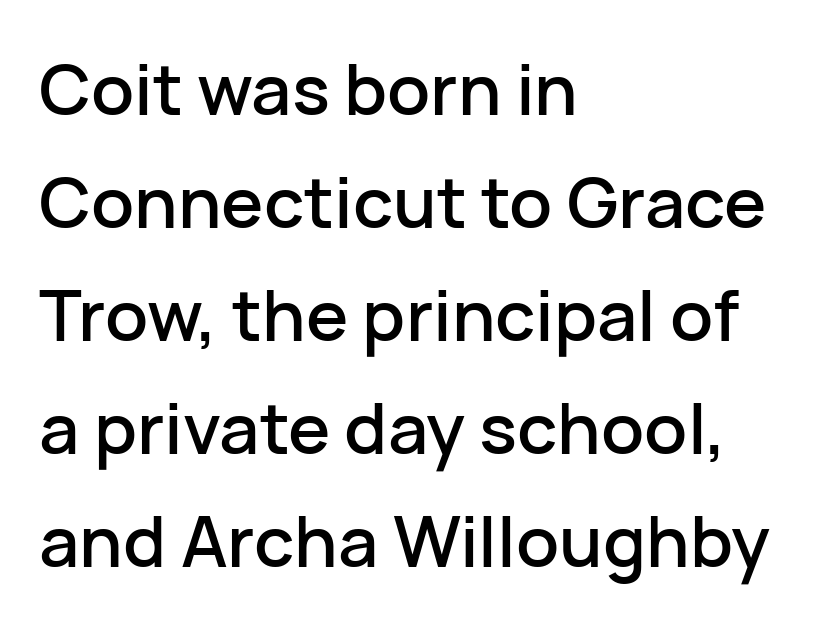
Q: Is the text italic (slanted)? A: No, it is upright.
Q: Is the typeface a serif or a sans-serif typeface? A: Sans-serif.
Q: Is the text underlined? A: No.
Q: How is the paragraph aligned? A: Left-aligned.
Q: Is the spacing between letters normal or unusually wide? A: Normal.
Q: Is the spacing between lines tight, normal or loose? A: Normal.
Q: Width (condensed, normal, or wide)? A: Normal.
Q: Stroke contrast? A: Low.
Q: x-height? A: Medium.
Q: Monospaced? A: No.
